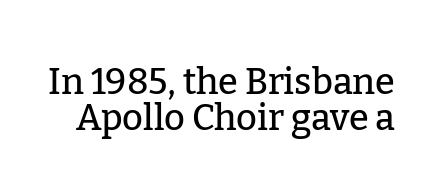
The image shows 36 px serif type, upright; set tight line spacing (0.99x), normal letter spacing, not underlined; low stroke contrast and a medium x-height.
